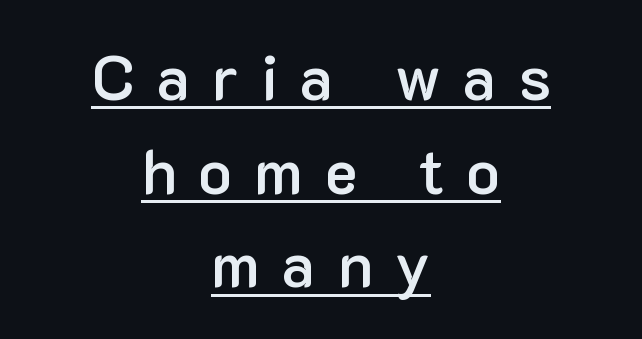
The image shows 62 px semibold sans-serif type, upright; set centered, normal line spacing (1.51x), unusually wide letter spacing (+0.36 em), underlined; low stroke contrast and a medium x-height.
